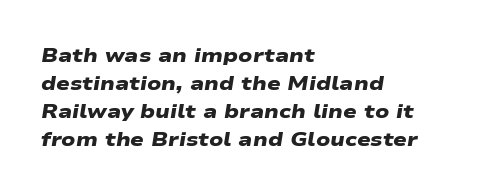
The rows are spaced the way most documents space them. Clear beneath every line of the passage. The lines in this sample share a left origin and differ only in where they stop. Weight check: bold — yes, fully.
